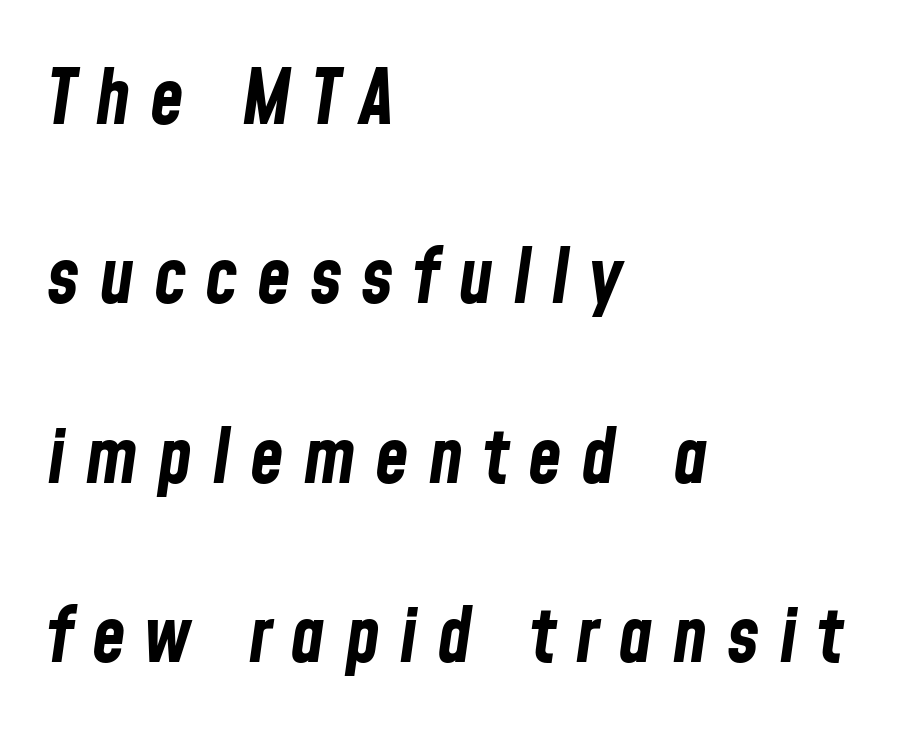
Q: Is the text bold? A: Yes.
Q: Is the text italic (slanted)? A: Yes, it leans right by about 8 degrees.
Q: Is the text underlined? A: No.
Q: How is the paragraph aligned? A: Left-aligned.
Q: Is the spacing between letters normal or unusually wide? A: Unusually wide.
Q: Is the spacing between lines tight, normal or loose? A: Loose.
Q: Width (condensed, normal, or wide)? A: Condensed.
Q: Stroke contrast? A: Low.
Q: x-height? A: Medium.
Q: Monospaced? A: No.
